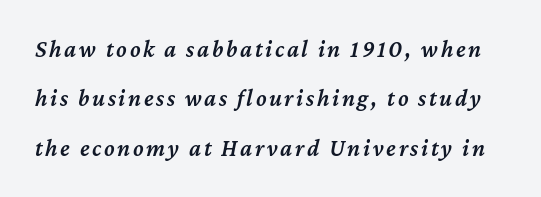
The image shows 24 px text type, italic (leaning right); set loose line spacing (2.06x), not underlined.
